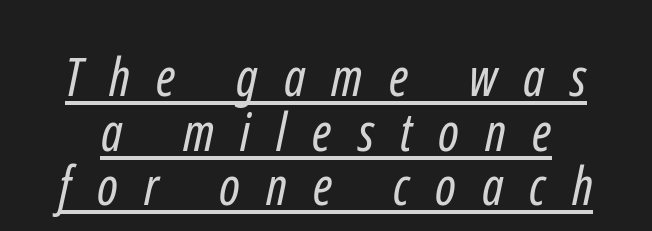
Q: Is the text bold? A: No.
Q: Is the typeface a serif or a sans-serif typeface? A: Sans-serif.
Q: Is the text underlined? A: Yes.
Q: Is the spacing between letters normal or unusually wide? A: Unusually wide.
Q: Is the spacing between lines tight, normal or loose? A: Tight.
Q: Width (condensed, normal, or wide)? A: Condensed.
Q: Stroke contrast? A: Low.
Q: x-height? A: Medium.
Q: Monospaced? A: No.
